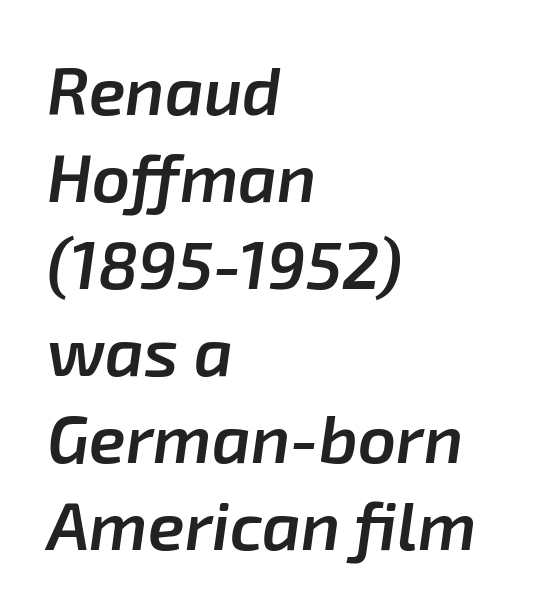
Emphasis-style slanted type is in use. Honestly, the letter spacing is just normal — you wouldn't notice it. A classic flush-left, rag-right setting is used for this passage. This block has exactly the height ordinary leading produces. Typographic density is moderately raised because the face is semibold.
